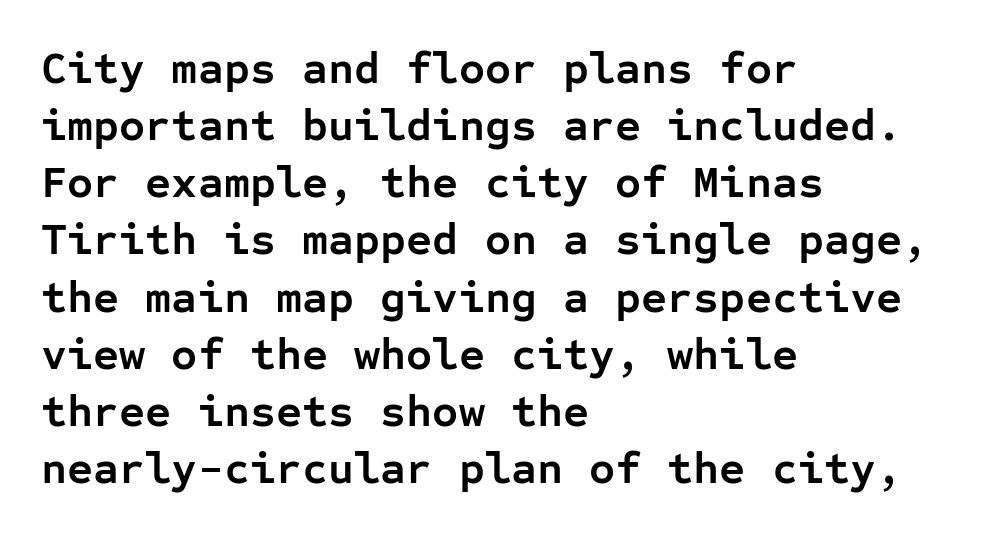
Successive baselines arrive at the customary interval. Set as a true bold cut, around the 700 mark. These lines keep a tight, regular rhythm from letter to letter. The font's upright variant was chosen for this text. Classification — sans serif.
